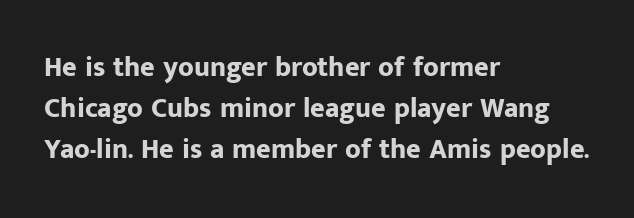
{"serif": "no", "italic": "no", "bold": "yes", "weight": "bold", "width": "normal", "stroke_contrast": "low", "x_height": "medium", "monospaced": "no", "underline": "no", "align": "left", "line_spacing": "normal", "line_spacing_ratio": 1.47, "letter_spacing": "normal", "letter_spacing_em": 0.0, "glyph_px": 28}
